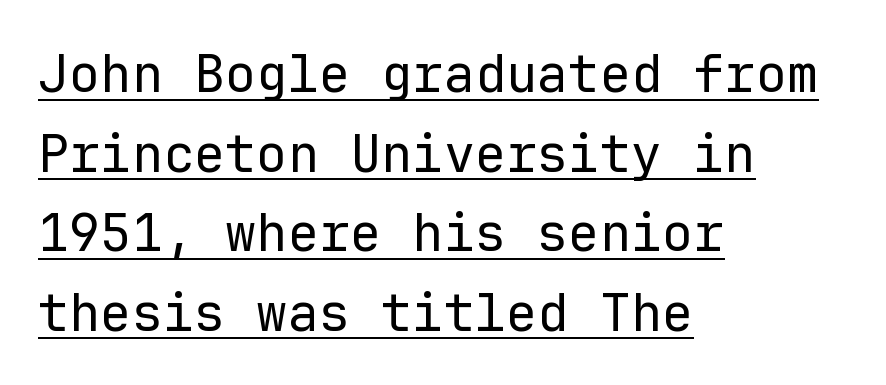
Each word holds together tightly as a unit, with standard inter-letter gaps. Ordinary non-slanted type is in use. The rendering uses the underline text-decoration. The rag falls on the right side of this text block. Letterform terminals end flat and unadorned throughout the passage. Is the type heavy? It reads as light-to-regular instead.
